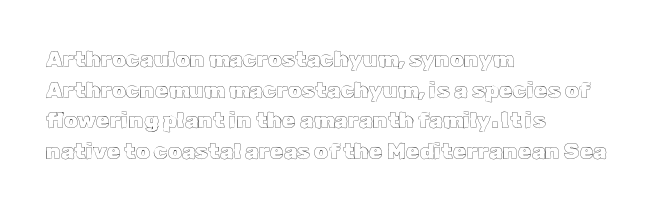
The image shows 22 px text type, upright; set left-aligned, normal line spacing (1.39x), normal letter spacing, not underlined.
